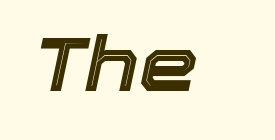
The image shows 75 px text type, italic (leaning right); set normal letter spacing, not underlined; a medium x-height.
